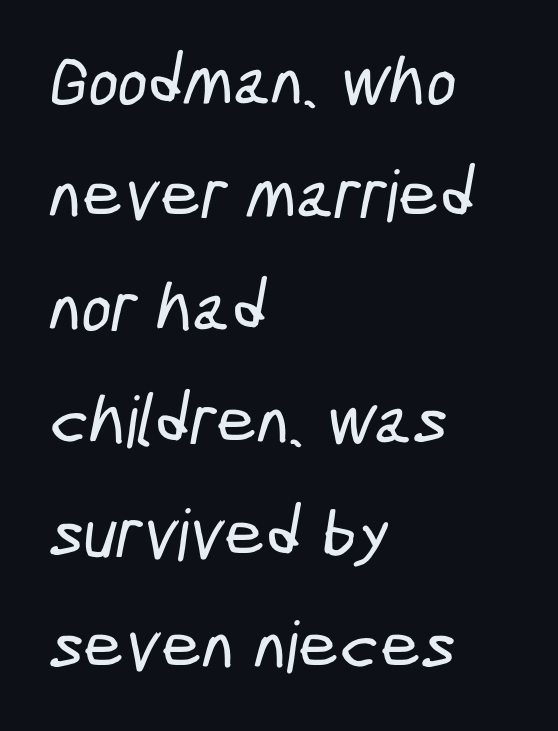
Q: Is the typeface a serif or a sans-serif typeface? A: Sans-serif.
Q: Is the text underlined? A: No.
Q: How is the paragraph aligned? A: Left-aligned.
Q: Is the spacing between letters normal or unusually wide? A: Normal.
Q: Is the spacing between lines tight, normal or loose? A: Normal.
Q: Width (condensed, normal, or wide)? A: Condensed.
Q: Stroke contrast? A: Low.
Q: x-height? A: Medium.
Q: Monospaced? A: No.
